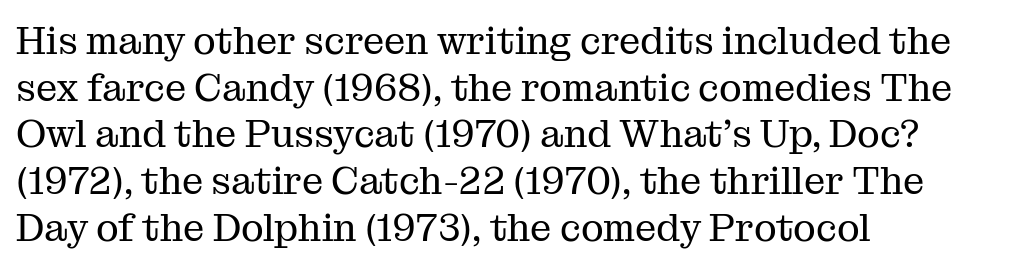
{"serif": "yes", "italic": "no", "bold": "no", "weight": "regular", "width": "normal", "stroke_contrast": "medium", "x_height": "medium", "monospaced": "no", "underline": "no", "align": "left", "line_spacing_ratio": 1.23, "letter_spacing": "normal", "letter_spacing_em": 0.0, "glyph_px": 38}
